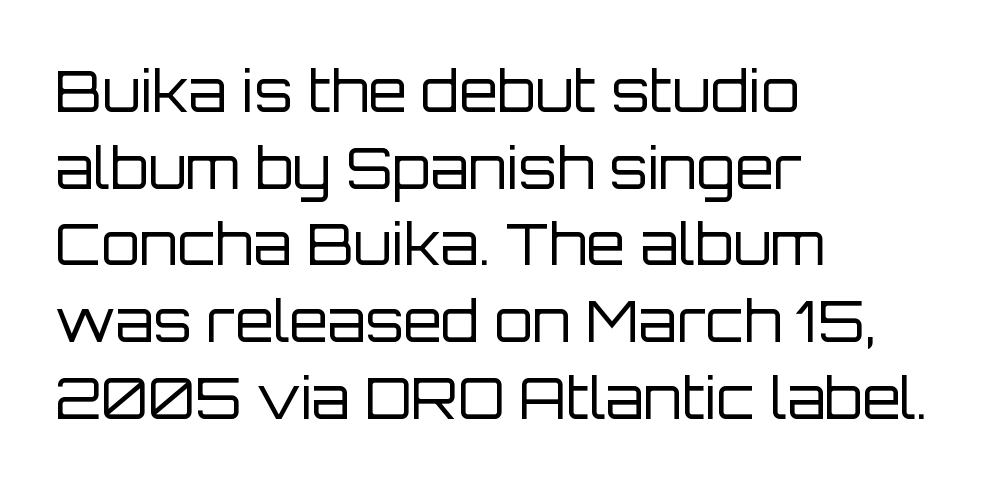
Note the varied advance widths — an 'i' is clearly narrower than an 'm'. This sample is left-justified, so line endings fall wherever the words run out. Leading matches the norm, producing a regular column. The strokes carry an ordinary text weight at most. No word sits above an underline.
